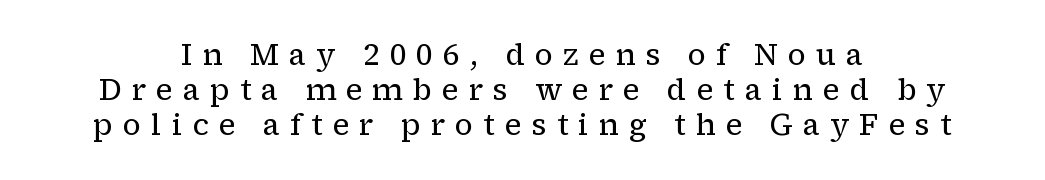
The image shows 30 px regular-weight serif type, upright; set centered, line spacing 1.17x, unusually wide letter spacing (+0.33 em), not underlined; low stroke contrast and a medium x-height.
